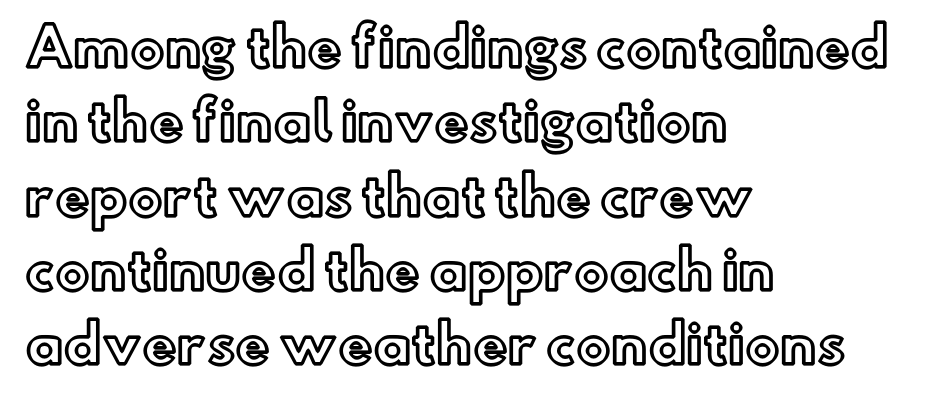
Q: Is the text italic (slanted)? A: No, it is upright.
Q: Is the text underlined? A: No.
Q: How is the paragraph aligned? A: Left-aligned.
Q: Is the spacing between letters normal or unusually wide? A: Normal.
Q: Is the spacing between lines tight, normal or loose? A: Normal.
Q: Width (condensed, normal, or wide)? A: Normal.
Q: x-height? A: Small.
Q: Monospaced? A: No.
